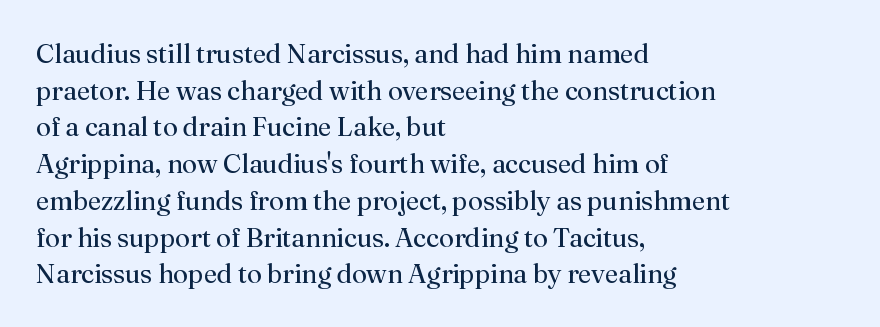
Q: Is the text bold? A: No.
Q: Is the text italic (slanted)? A: No, it is upright.
Q: Is the text underlined? A: No.
Q: How is the paragraph aligned? A: Left-aligned.
Q: Is the spacing between letters normal or unusually wide? A: Normal.
Q: Is the spacing between lines tight, normal or loose? A: Normal.
